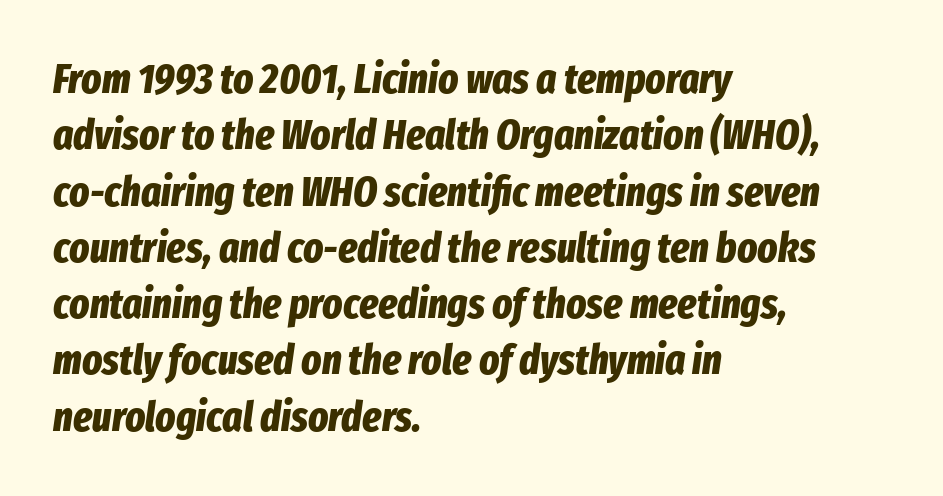
{"italic": "yes", "lean": "right", "slant_degrees": 8, "bold": "yes", "weight": "bold", "width": "condensed", "stroke_contrast": "low", "x_height": "medium", "monospaced": "no", "underline": "no", "align": "left", "line_spacing": "normal", "line_spacing_ratio": 1.34, "letter_spacing": "normal", "letter_spacing_em": 0.0, "glyph_px": 42}
